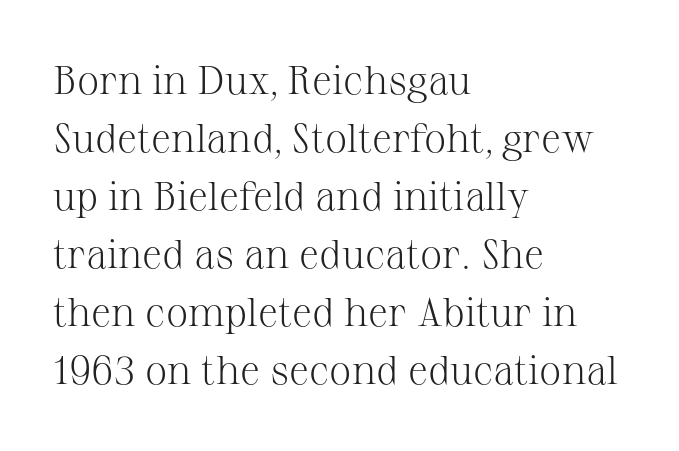
Q: Is the text bold? A: No.
Q: Is the text italic (slanted)? A: No, it is upright.
Q: Is the typeface a serif or a sans-serif typeface? A: Serif.
Q: Is the text underlined? A: No.
Q: How is the paragraph aligned? A: Left-aligned.
Q: Is the spacing between letters normal or unusually wide? A: Normal.
Q: Is the spacing between lines tight, normal or loose? A: Normal.
Q: Width (condensed, normal, or wide)? A: Normal.
Q: Stroke contrast? A: Medium.
Q: x-height? A: Medium.
Q: Monospaced? A: No.
